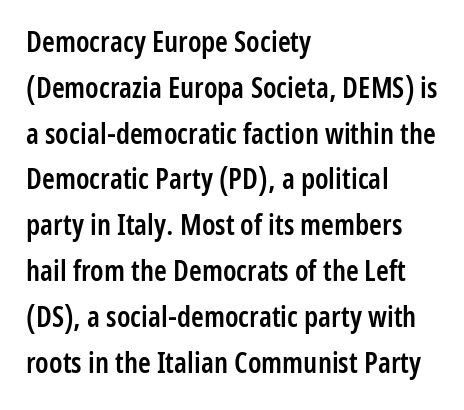
Q: Is the text bold? A: Semi-bold.
Q: Is the text italic (slanted)? A: No, it is upright.
Q: Is the typeface a serif or a sans-serif typeface? A: Sans-serif.
Q: Is the text underlined? A: No.
Q: How is the paragraph aligned? A: Left-aligned.
Q: Is the spacing between letters normal or unusually wide? A: Normal.
Q: Is the spacing between lines tight, normal or loose? A: Normal.
Q: Width (condensed, normal, or wide)? A: Condensed.
Q: Stroke contrast? A: Low.
Q: x-height? A: Medium.
Q: Monospaced? A: No.
